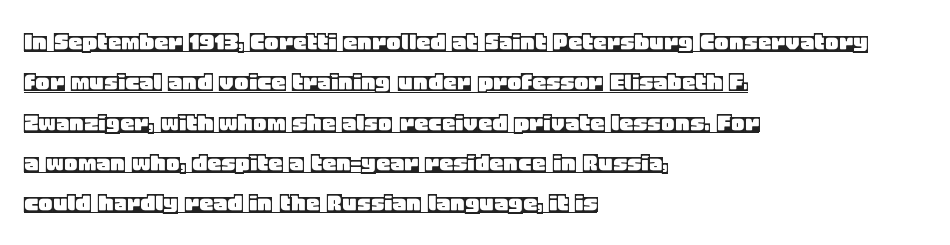
These lines are set flush left with a ragged right edge. Ascenders rise straight up at ninety degrees. Somebody hit Ctrl+U on this one — the words are underlined. Summary of vertical rhythm: regular, with standard interline spacing. Inter-character spacing is left at the font's built-in metrics.
